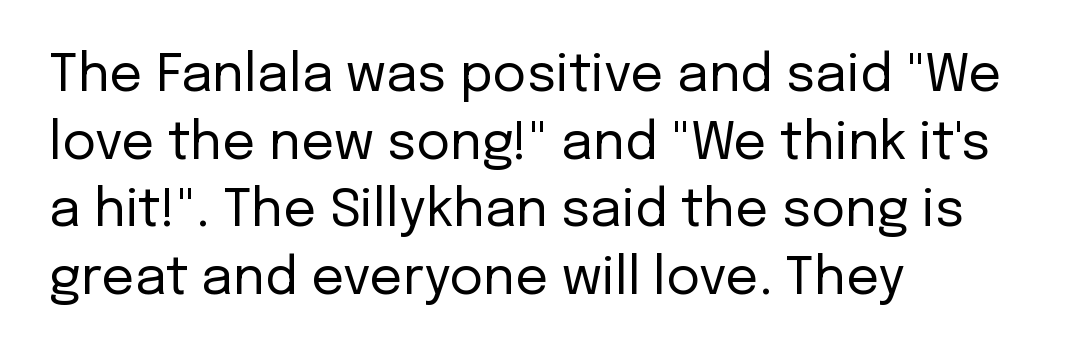
The image shows 52 px regular-weight sans-serif type, upright; set left-aligned, normal line spacing (1.3x), normal letter spacing, not underlined; low stroke contrast and a medium x-height.
